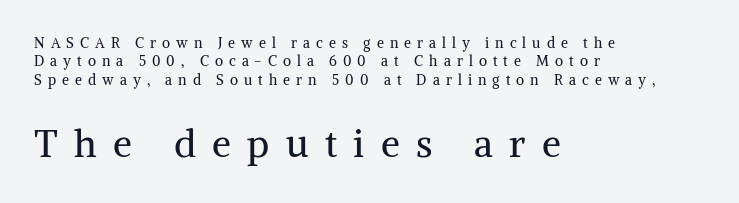
The image shows 38 px regular-weight serif type, upright; set left-aligned, normal line spacing (1.31x), unusually wide letter spacing (+0.43 em), not underlined; the second (bottom) block is 2.71x larger; medium stroke contrast and a medium x-height.
